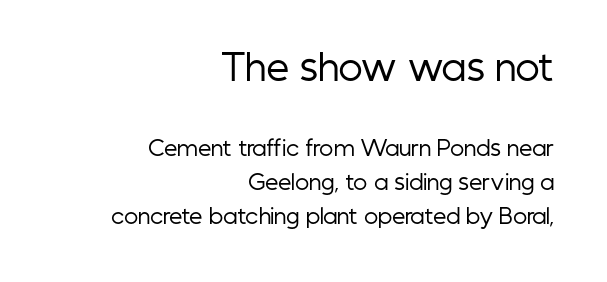
Q: Is the text bold? A: No.
Q: Is the text italic (slanted)? A: No, it is upright.
Q: Is the typeface a serif or a sans-serif typeface? A: Sans-serif.
Q: Is the text underlined? A: No.
Q: How is the paragraph aligned? A: Right-aligned.
Q: Is the spacing between letters normal or unusually wide? A: Normal.
Q: Is the spacing between lines tight, normal or loose? A: Normal.
Q: Which block of text is set in a larger size, the first (top) or the second (bottom)? A: The first (top) one.
Q: Width (condensed, normal, or wide)? A: Condensed.
Q: Stroke contrast? A: Low.
Q: x-height? A: Medium.
Q: Monospaced? A: No.
